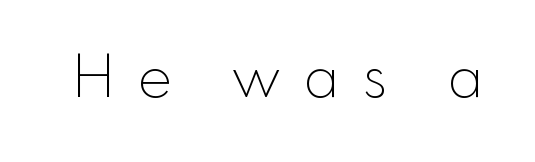
Q: Is the text bold? A: No.
Q: Is the text italic (slanted)? A: No, it is upright.
Q: Is the typeface a serif or a sans-serif typeface? A: Sans-serif.
Q: Is the text underlined? A: No.
Q: Is the spacing between letters normal or unusually wide? A: Unusually wide.
Q: Width (condensed, normal, or wide)? A: Normal.
Q: x-height? A: Small.
Q: Monospaced? A: No.
